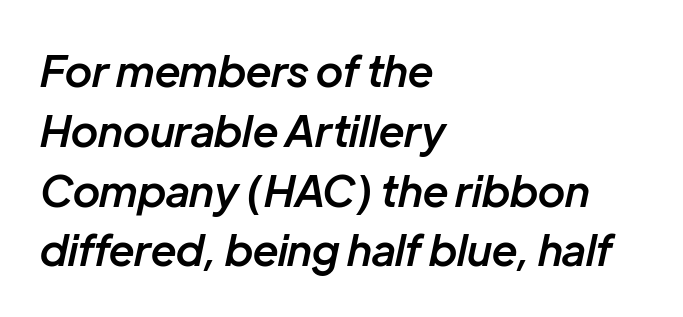
Q: Is the text bold? A: Semi-bold.
Q: Is the text italic (slanted)? A: Yes, it leans right by about 12 degrees.
Q: Is the text underlined? A: No.
Q: How is the paragraph aligned? A: Left-aligned.
Q: Is the spacing between letters normal or unusually wide? A: Normal.
Q: Is the spacing between lines tight, normal or loose? A: Normal.
Q: Width (condensed, normal, or wide)? A: Normal.
Q: Stroke contrast? A: Low.
Q: x-height? A: Medium.
Q: Monospaced? A: No.
